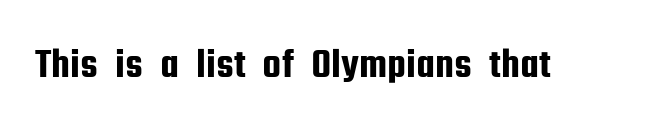
{"serif": "no", "italic": "no", "width": "condensed", "stroke_contrast": "low", "x_height": "medium", "monospaced": "no", "underline": "no", "letter_spacing": "normal", "letter_spacing_em": 0.0, "glyph_px": 42}
